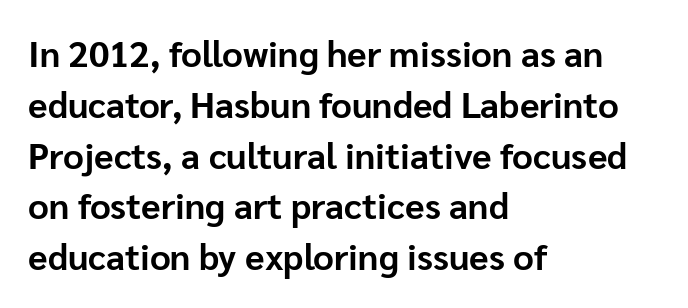
{"serif": "no", "italic": "no", "bold": "yes", "weight": "bold", "width": "normal", "stroke_contrast": "low", "x_height": "medium", "monospaced": "no", "underline": "no", "align": "left", "line_spacing": "normal", "line_spacing_ratio": 1.41, "letter_spacing": "normal", "letter_spacing_em": 0.0, "glyph_px": 36}
